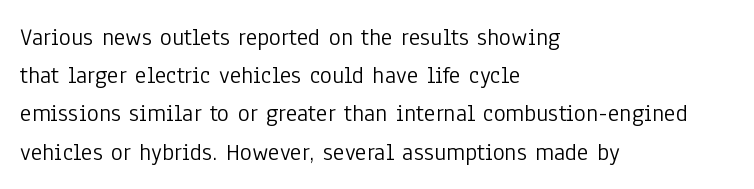
The glyphs are unaccompanied by any horizontal stroke below them. Posture: vertical. These lines keep a tight, regular rhythm from letter to letter. Interline gaps are of average width in this sample. The paragraph shown leans on its left margin.
